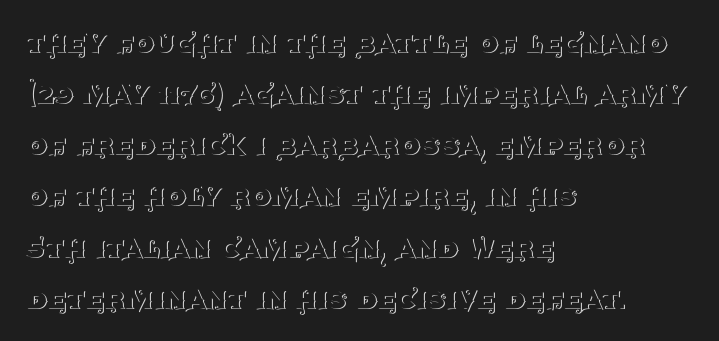
Is this a heavy cut? Hardly; it is regular or lighter. Layout note: lines flush left. Baseline-to-baseline distance is the conventional proportion of letter height. Descenders are the only things crossing below the line. You could not count columns in this text — the font is proportionally spaced.
